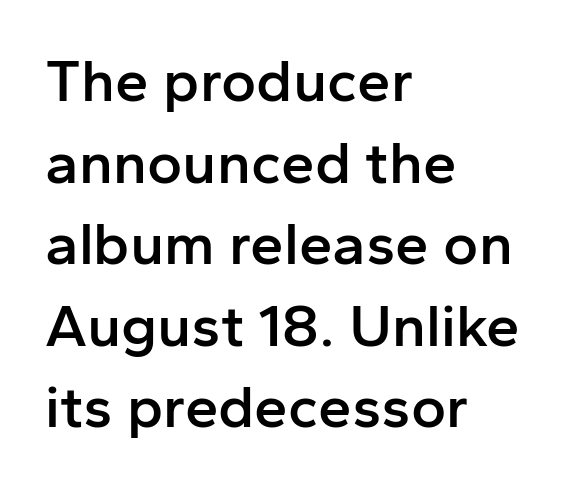
Q: Is the text bold? A: Semi-bold.
Q: Is the text italic (slanted)? A: No, it is upright.
Q: Is the typeface a serif or a sans-serif typeface? A: Sans-serif.
Q: Is the text underlined? A: No.
Q: How is the paragraph aligned? A: Left-aligned.
Q: Is the spacing between letters normal or unusually wide? A: Normal.
Q: Is the spacing between lines tight, normal or loose? A: Normal.
Q: Width (condensed, normal, or wide)? A: Normal.
Q: Stroke contrast? A: Low.
Q: x-height? A: Medium.
Q: Monospaced? A: No.
